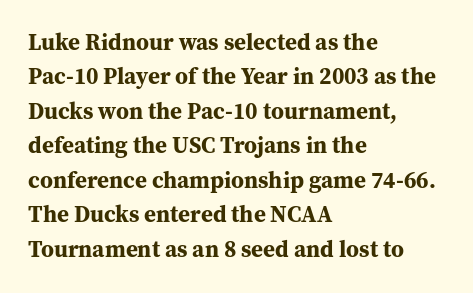
Is the letter spacing exaggerated? No — it looks like the ordinary default. Reading down the block, your eye returns to a fixed left position each line. Heavy-handed strokes throughout: this text is bold. Just letters on the line, the space beneath them empty. Baseline-to-baseline distance is the conventional proportion of letter height. A roman cut, with each character standing at attention.
